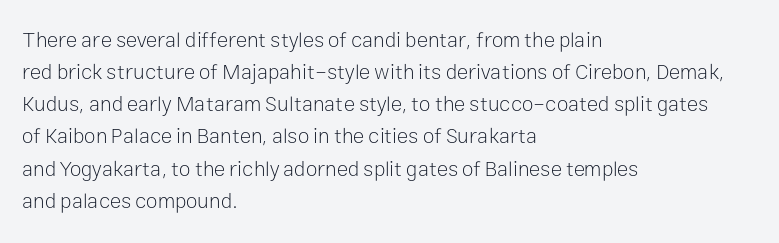
The image shows 21 px text type, upright; set left-aligned, normal line spacing (1.53x), normal letter spacing, not underlined.
